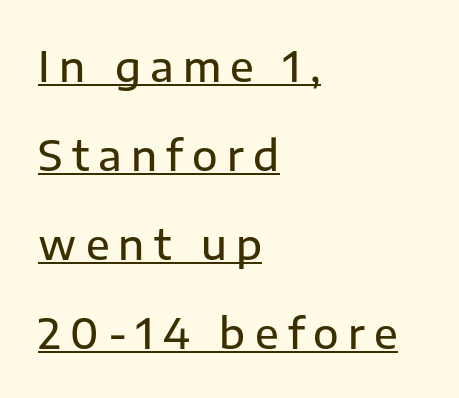
{"serif": "no", "italic": "no", "width": "normal", "stroke_contrast": "low", "x_height": "medium", "monospaced": "no", "underline": "yes", "align": "left", "line_spacing": "loose", "line_spacing_ratio": 2.12, "letter_spacing": "wide", "letter_spacing_em": 0.22, "glyph_px": 42}
